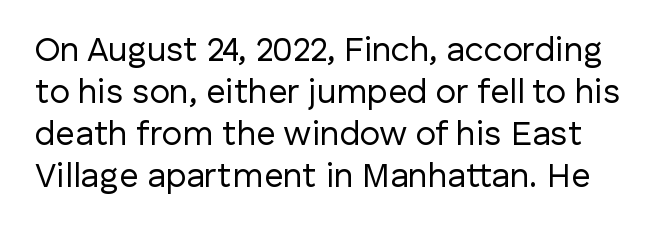
Q: Is the text bold? A: No.
Q: Is the text italic (slanted)? A: No, it is upright.
Q: Is the typeface a serif or a sans-serif typeface? A: Sans-serif.
Q: Is the text underlined? A: No.
Q: Is the spacing between letters normal or unusually wide? A: Normal.
Q: Width (condensed, normal, or wide)? A: Normal.
Q: Stroke contrast? A: Low.
Q: x-height? A: Medium.
Q: Monospaced? A: No.
